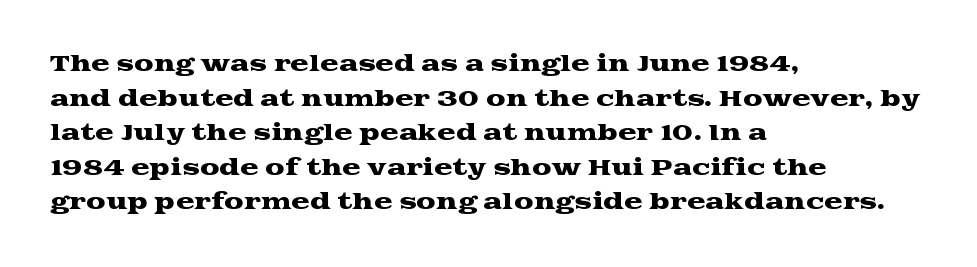
Q: Is the text italic (slanted)? A: No, it is upright.
Q: Is the text underlined? A: No.
Q: How is the paragraph aligned? A: Left-aligned.
Q: Is the spacing between letters normal or unusually wide? A: Normal.
Q: Is the spacing between lines tight, normal or loose? A: Normal.
